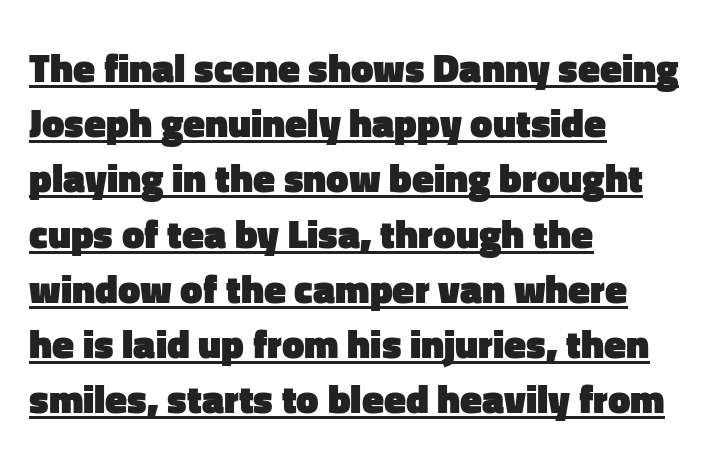
The image shows 40 px heavy sans-serif type, upright; set left-aligned, normal line spacing (1.38x), normal letter spacing, underlined; low stroke contrast and a medium x-height.
